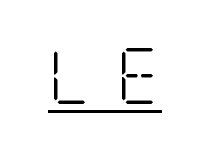
The lettering holds an erect, upright posture throughout. This rendering features underlined lettering. Is the letter spacing exaggerated? Yes — the characters are pushed far apart. This rendering employs a face with finishing strokes, i.e., a serif. No extra ink here — the face is not bold.
